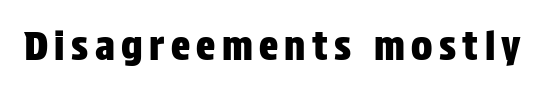
{"serif": "no", "italic": "no", "width": "condensed", "stroke_contrast": "low", "x_height": "large", "monospaced": "no", "underline": "no", "glyph_px": 40}
